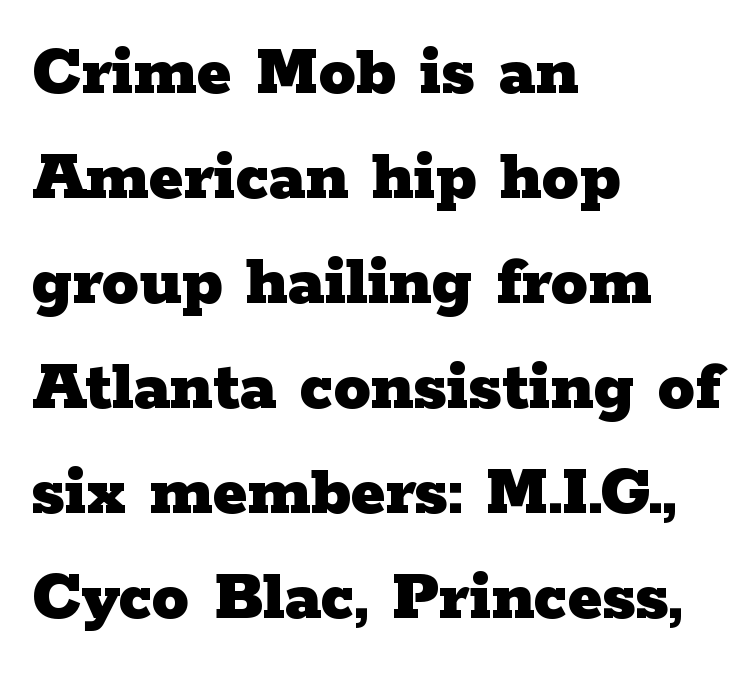
Line beginnings align vertically; line endings do not. The foot of each line stays bare and open. Does the leading feel generous? No, just average. Here the glyphs are tracked normally, forming tight word shapes. Quick note: not italic, upright. Looks like regular typesetting: each glyph gets only the width it needs.
